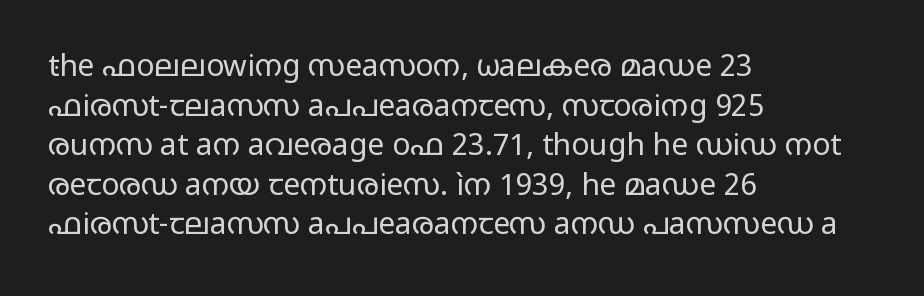
Q: Is the text bold? A: No.
Q: Is the text italic (slanted)? A: No, it is upright.
Q: Is the typeface a serif or a sans-serif typeface? A: Sans-serif.
Q: Is the text underlined? A: No.
Q: How is the paragraph aligned? A: Left-aligned.
Q: Is the spacing between letters normal or unusually wide? A: Normal.
Q: Is the spacing between lines tight, normal or loose? A: Normal.
Q: Width (condensed, normal, or wide)? A: Wide.
Q: Stroke contrast? A: Low.
Q: x-height? A: Medium.
Q: Monospaced? A: No.
